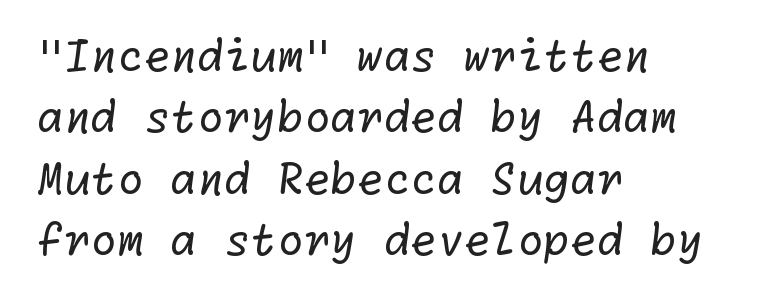
{"serif": "no", "bold": "no", "weight": "regular", "width": "normal", "stroke_contrast": "low", "x_height": "medium", "underline": "no", "align": "left", "line_spacing": "normal", "line_spacing_ratio": 1.43, "letter_spacing": "normal", "letter_spacing_em": 0.0, "glyph_px": 43}
